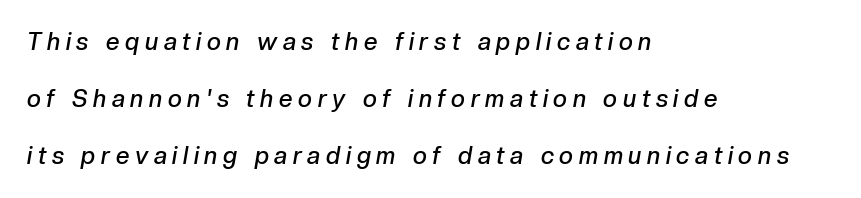
Q: Is the text bold? A: Semi-bold.
Q: Is the text italic (slanted)? A: Yes, it leans right by about 10 degrees.
Q: Is the text underlined? A: No.
Q: How is the paragraph aligned? A: Left-aligned.
Q: Is the spacing between letters normal or unusually wide? A: Unusually wide.
Q: Is the spacing between lines tight, normal or loose? A: Loose.
